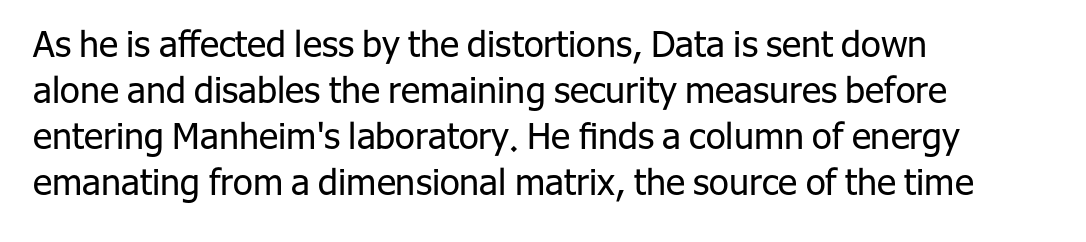
The image shows 36 px regular-weight sans-serif type, upright; set left-aligned, normal line spacing (1.28x), normal letter spacing, not underlined; low stroke contrast and a medium x-height.
